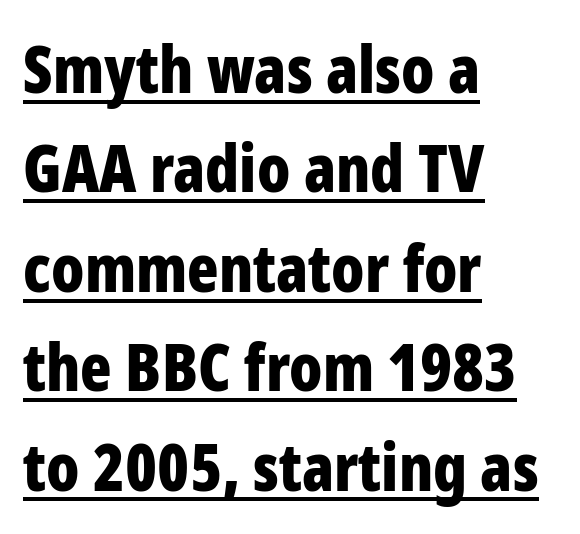
You can tell from the bare stems that sans-serif type was used. Think of a printed novel: that variable character pitch is what you see here. Honestly, the row spacing looks completely unremarkable. Rendered with straight, roman letterforms. Letter spacing: default. Chunky letters — that's bold for sure.
